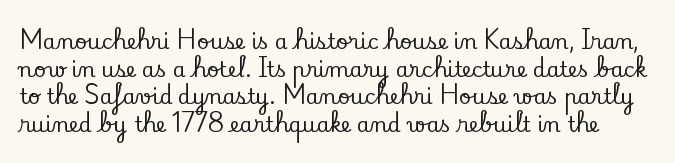
{"italic": "no", "underline": "no", "line_spacing": "normal", "line_spacing_ratio": 1.32, "letter_spacing": "normal", "letter_spacing_em": 0.0, "glyph_px": 21}
